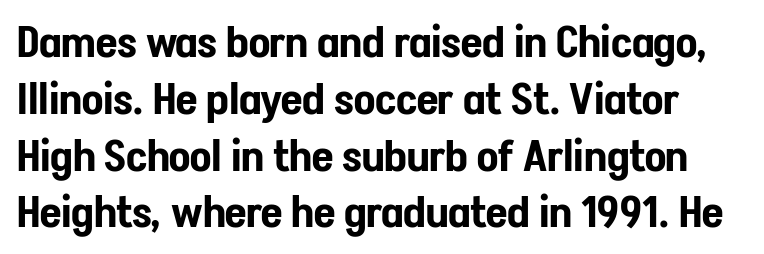
Q: Is the text italic (slanted)? A: No, it is upright.
Q: Is the typeface a serif or a sans-serif typeface? A: Sans-serif.
Q: Is the text underlined? A: No.
Q: Is the spacing between letters normal or unusually wide? A: Normal.
Q: Is the spacing between lines tight, normal or loose? A: Normal.
Q: Width (condensed, normal, or wide)? A: Condensed.
Q: Stroke contrast? A: Low.
Q: x-height? A: Medium.
Q: Monospaced? A: No.
